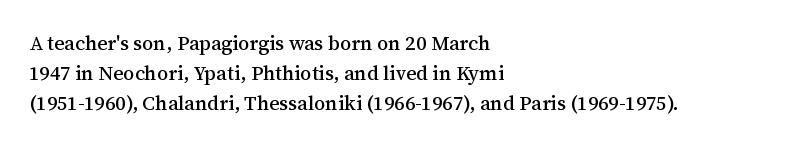
Words float on clear page, feet unadorned. Quick note: not italic, upright. Is there much room between lines? A standard amount, neither cramped nor airy. This sample is left-justified, so line endings fall wherever the words run out. Between one letter and the next there's only the usual sliver of space.
